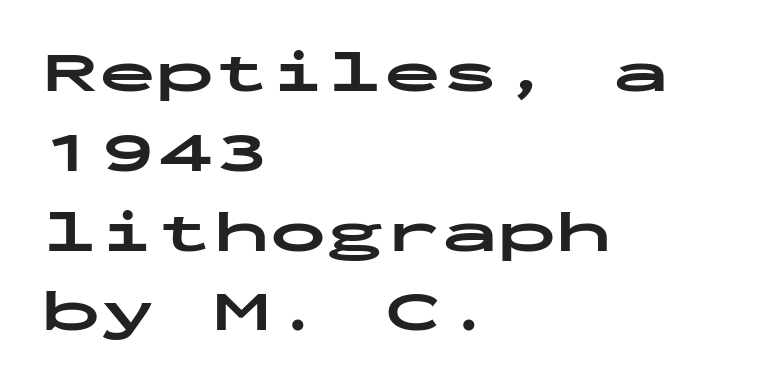
Q: Is the text bold? A: Yes.
Q: Is the text italic (slanted)? A: No, it is upright.
Q: Is the typeface a serif or a sans-serif typeface? A: Sans-serif.
Q: Is the text underlined? A: No.
Q: How is the paragraph aligned? A: Left-aligned.
Q: Is the spacing between letters normal or unusually wide? A: Normal.
Q: Is the spacing between lines tight, normal or loose? A: Normal.
Q: Width (condensed, normal, or wide)? A: Wide.
Q: Stroke contrast? A: Low.
Q: x-height? A: Medium.
Q: Monospaced? A: Yes.
